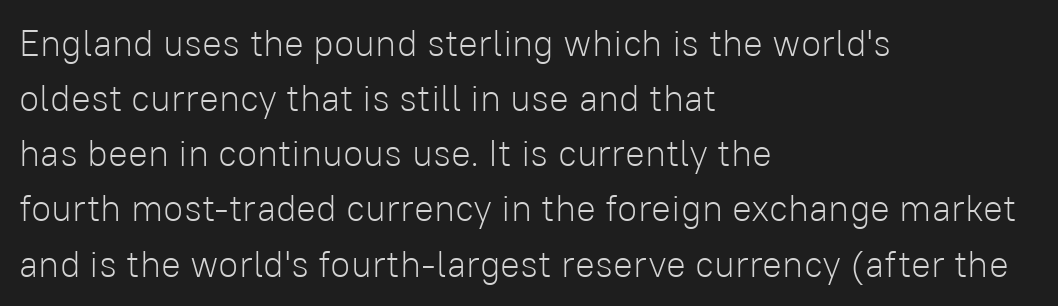
Q: Is the text bold? A: No.
Q: Is the text italic (slanted)? A: No, it is upright.
Q: Is the typeface a serif or a sans-serif typeface? A: Sans-serif.
Q: Is the text underlined? A: No.
Q: How is the paragraph aligned? A: Left-aligned.
Q: Is the spacing between letters normal or unusually wide? A: Normal.
Q: Is the spacing between lines tight, normal or loose? A: Normal.
Q: Width (condensed, normal, or wide)? A: Normal.
Q: Stroke contrast? A: Low.
Q: x-height? A: Medium.
Q: Monospaced? A: No.
